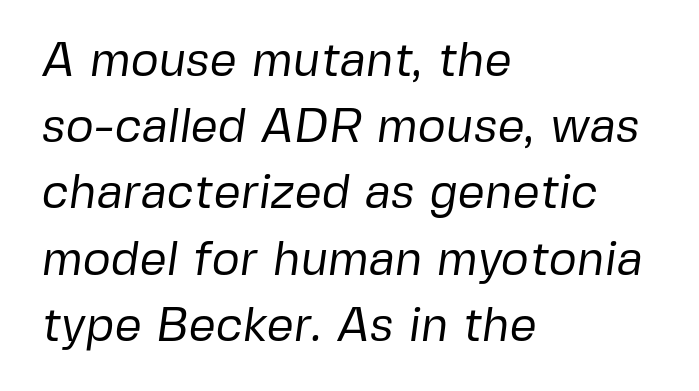
{"serif": "no", "bold": "no", "weight": "regular", "width": "normal", "stroke_contrast": "low", "x_height": "medium", "monospaced": "no", "underline": "no", "align": "left", "line_spacing": "normal", "line_spacing_ratio": 1.38, "letter_spacing": "normal", "letter_spacing_em": 0.0, "glyph_px": 48}
